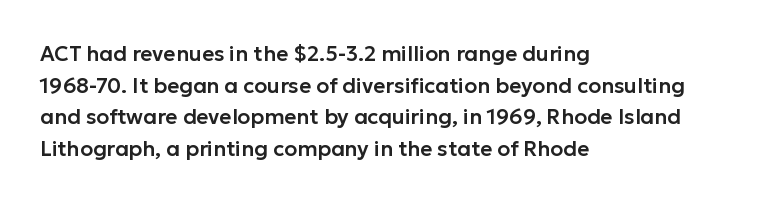
Has an underline been added? It has not. Do the letters lean? They stand straight. Notice how descenders clear the ascenders below comfortably — that's standard leading. The line texture is even and compact thanks to regular tracking.
